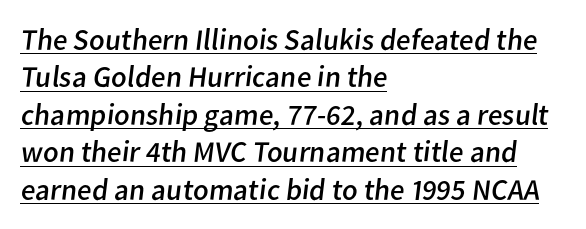
Varying glyph widths throughout — classic text-font behaviour. In terms of letterspacing, this is plain default setting. The typeface has the unassuming heft of standard copy or less. Alignment: flush left. Interline gaps are of average width in this sample. The sample's only ornament is a line tracing under the words.
